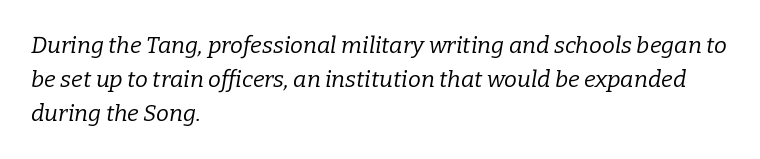
Q: Is the text bold? A: No.
Q: Is the text italic (slanted)? A: Yes, it leans right by about 9 degrees.
Q: Is the text underlined? A: No.
Q: How is the paragraph aligned? A: Left-aligned.
Q: Is the spacing between letters normal or unusually wide? A: Normal.
Q: Is the spacing between lines tight, normal or loose? A: Normal.
